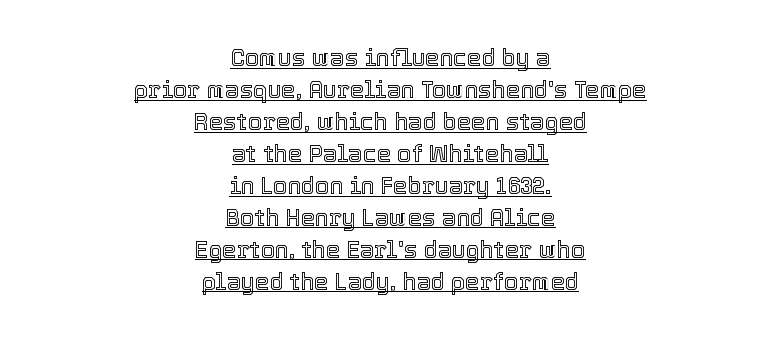
A typesetter would mark this as roman, not italic. A normal amount of white space separates one row of letters from the next. These lines keep a tight, regular rhythm from letter to letter. Check the space under the baseline: a stroke is drawn there. Notice how the passage keeps no hard edge, just a central spine.
